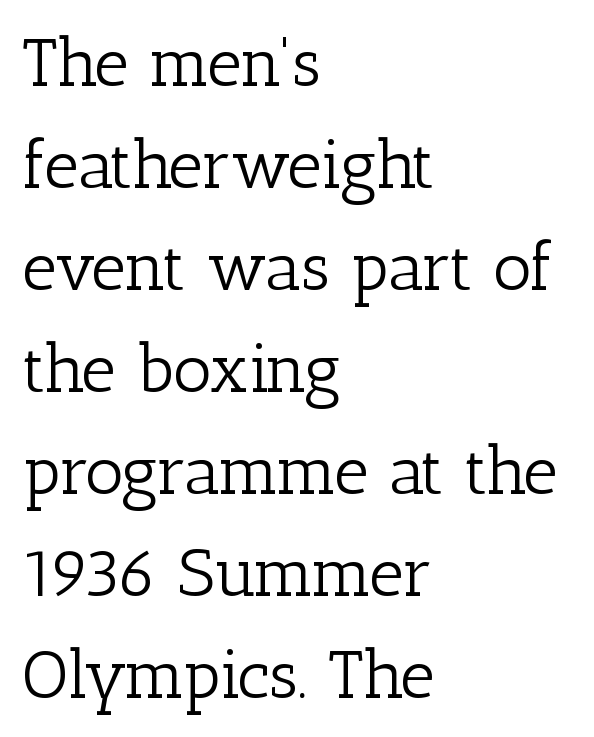
Q: Is the text bold? A: No.
Q: Is the text italic (slanted)? A: No, it is upright.
Q: Is the typeface a serif or a sans-serif typeface? A: Serif.
Q: Is the text underlined? A: No.
Q: How is the paragraph aligned? A: Left-aligned.
Q: Is the spacing between letters normal or unusually wide? A: Normal.
Q: Is the spacing between lines tight, normal or loose? A: Normal.
Q: Width (condensed, normal, or wide)? A: Normal.
Q: Stroke contrast? A: Low.
Q: x-height? A: Medium.
Q: Monospaced? A: No.
